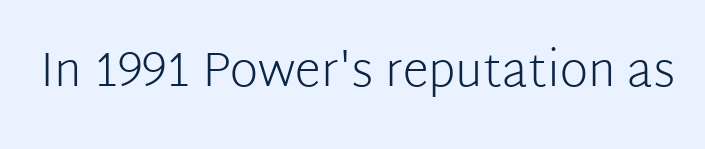
There is no visible air inserted between adjacent glyphs. The face used here is a sans, in the tradition of grotesques and geometrics. The letters advance in unequal steps, a hallmark of proportional type. Clear beneath every line of the passage.
